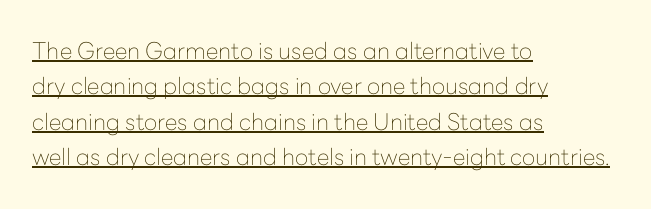
{"italic": "no", "bold": "no", "underline": "yes", "align": "left", "line_spacing": "normal", "line_spacing_ratio": 1.54, "letter_spacing": "normal", "letter_spacing_em": 0.0, "glyph_px": 23}
